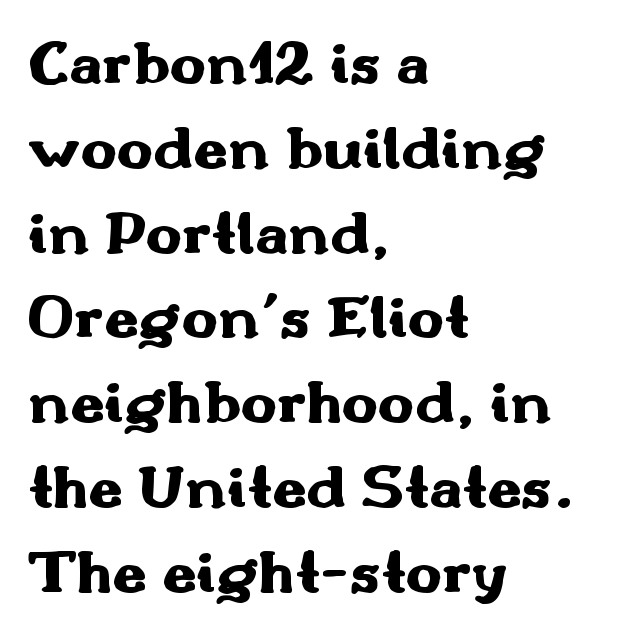
Vertical spacing — default. Descender tails drop into unmarked territory. Nothing unusual about the tracking: characters are spaced as the font intends. A full-strength bold gives these letters their thick strokes. The paragraph shown leans on its left margin. Check where the strokes stop: nothing finishes them off — pure sans.
